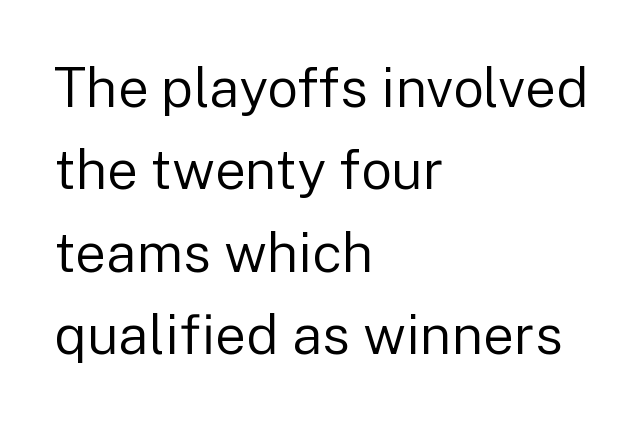
Q: Is the text bold? A: No.
Q: Is the text italic (slanted)? A: No, it is upright.
Q: Is the typeface a serif or a sans-serif typeface? A: Sans-serif.
Q: Is the text underlined? A: No.
Q: How is the paragraph aligned? A: Left-aligned.
Q: Is the spacing between letters normal or unusually wide? A: Normal.
Q: Is the spacing between lines tight, normal or loose? A: Normal.
Q: Width (condensed, normal, or wide)? A: Normal.
Q: Stroke contrast? A: Low.
Q: x-height? A: Medium.
Q: Monospaced? A: No.
